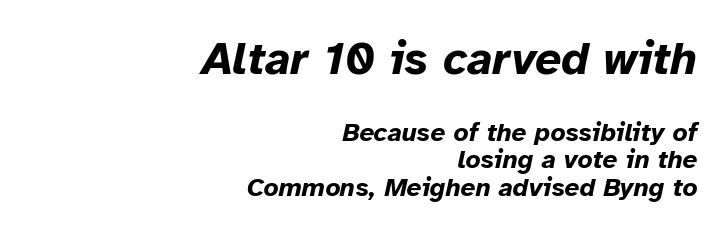
The image shows 46 px bold type, italic (leaning right); set right-aligned, tight line spacing (1.06x), normal letter spacing, not underlined; the first (top) block is 1.77x larger; low stroke contrast and a medium x-height.
